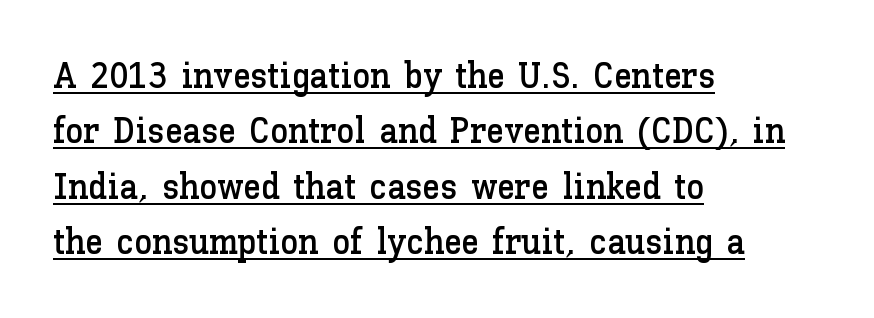
Nobody touched the tracking dial on this one. Has an underline been added? It has. Students, observe: this is what conventionally led text looks like. Designer's note — italics off, roman on. Varying glyph widths throughout — classic text-font behaviour.
